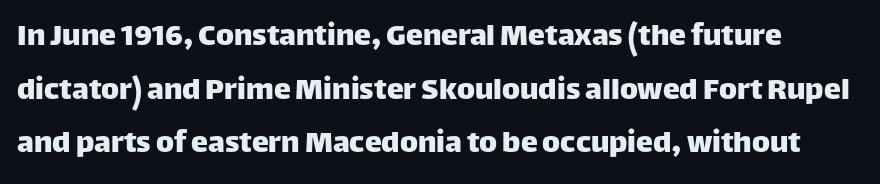
The image shows 34 px sans-serif type, upright; set normal line spacing (1.58x), normal letter spacing, not underlined; low stroke contrast and a large x-height.
